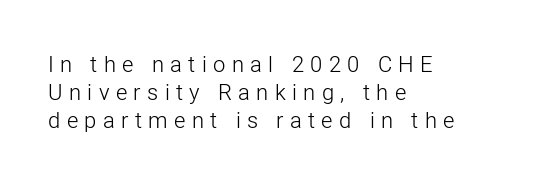
Q: Is the text bold? A: No.
Q: Is the text italic (slanted)? A: No, it is upright.
Q: Is the text underlined? A: No.
Q: How is the paragraph aligned? A: Left-aligned.
Q: Is the spacing between letters normal or unusually wide? A: Unusually wide.
Q: Is the spacing between lines tight, normal or loose? A: Normal.
